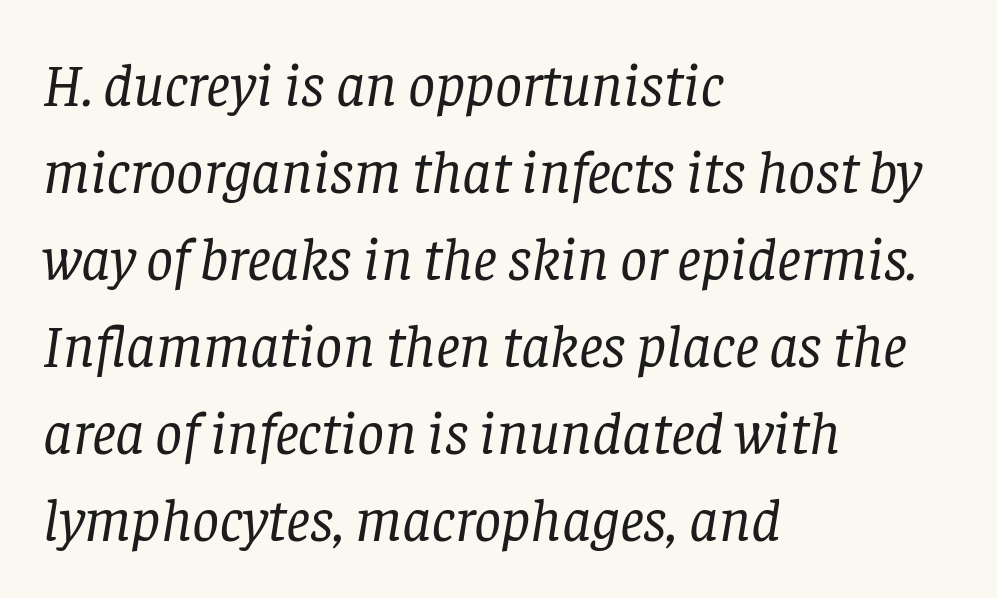
The image shows 60 px regular-weight serif type, italic (leaning right); set left-aligned, normal line spacing (1.45x), normal letter spacing, not underlined; low stroke contrast and a large x-height.
